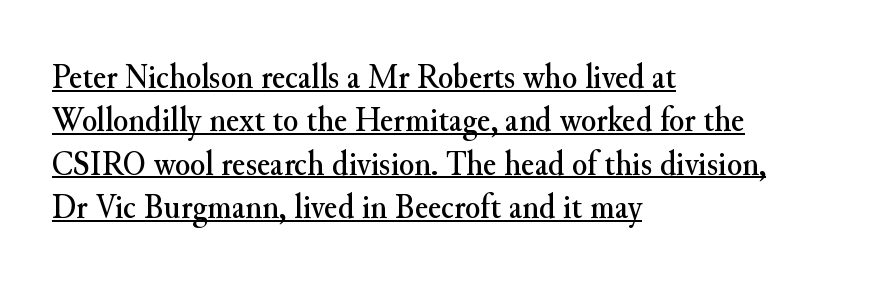
The image shows 35 px serif type, upright; set left-aligned, line spacing 1.24x, normal letter spacing, underlined; medium stroke contrast and a small x-height.
